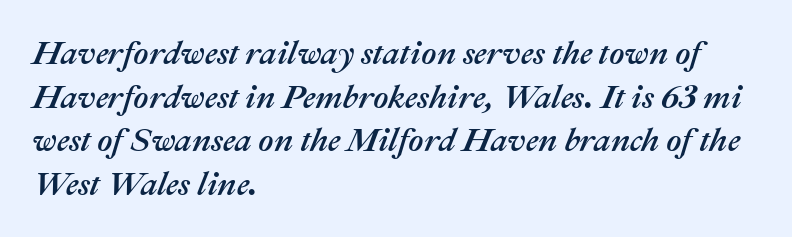
Q: Is the text italic (slanted)? A: Yes, it leans right by about 22 degrees.
Q: Is the text underlined? A: No.
Q: How is the paragraph aligned? A: Left-aligned.
Q: Is the spacing between letters normal or unusually wide? A: Normal.
Q: Is the spacing between lines tight, normal or loose? A: Normal.
Q: Width (condensed, normal, or wide)? A: Normal.
Q: Stroke contrast? A: Medium.
Q: x-height? A: Medium.
Q: Monospaced? A: No.
